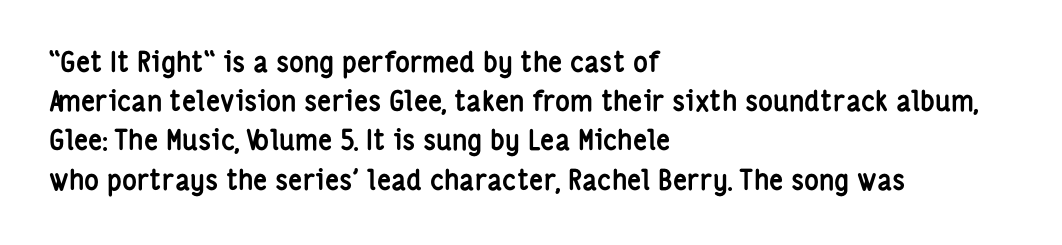
{"serif": "no", "italic": "no", "bold": "yes", "weight": "semibold", "width": "condensed", "stroke_contrast": "low", "x_height": "medium", "monospaced": "no", "underline": "no", "align": "left", "line_spacing": "normal", "line_spacing_ratio": 1.4, "letter_spacing": "normal", "letter_spacing_em": 0.0, "glyph_px": 28}
